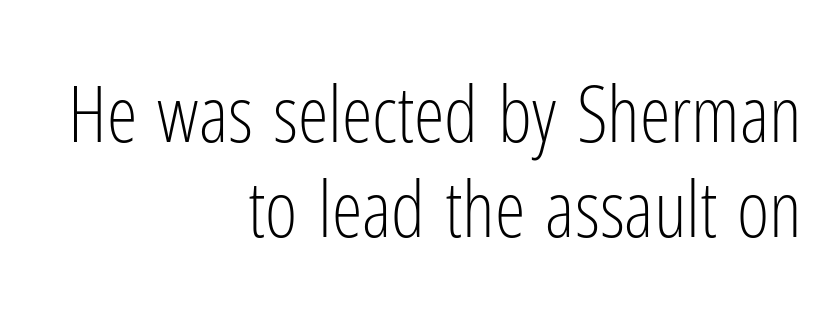
{"serif": "no", "italic": "no", "bold": "no", "weight": "light", "width": "condensed", "stroke_contrast": "low", "x_height": "medium", "monospaced": "no", "underline": "no", "align": "right", "line_spacing_ratio": 1.22, "letter_spacing": "normal", "letter_spacing_em": 0.0, "glyph_px": 78}
